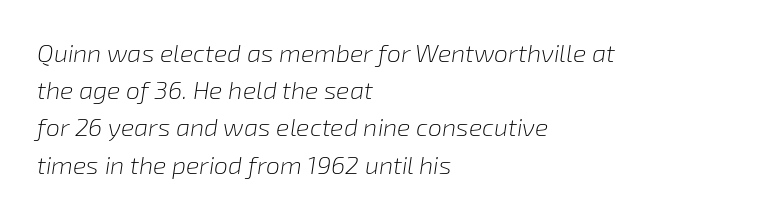
{"italic": "yes", "lean": "right", "slant_degrees": 8, "bold": "no", "underline": "no", "align": "left", "line_spacing": "normal", "line_spacing_ratio": 1.49, "letter_spacing": "normal", "letter_spacing_em": 0.0, "glyph_px": 25}
